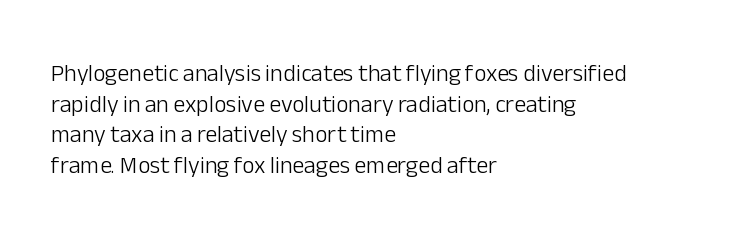
Is the type heavy? It reads as light-to-regular instead. Leftover space on each line is placed entirely after the last word. Characters follow at the spacing the type designer built in. The passage shown stacks its lines at a standard gap.
